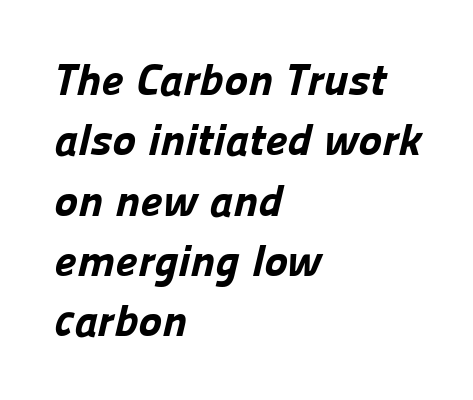
{"serif": "no", "bold": "yes", "weight": "bold", "width": "normal", "stroke_contrast": "low", "x_height": "medium", "monospaced": "no", "underline": "no", "align": "left", "line_spacing": "normal", "line_spacing_ratio": 1.34, "letter_spacing": "normal", "letter_spacing_em": 0.0, "glyph_px": 45}
